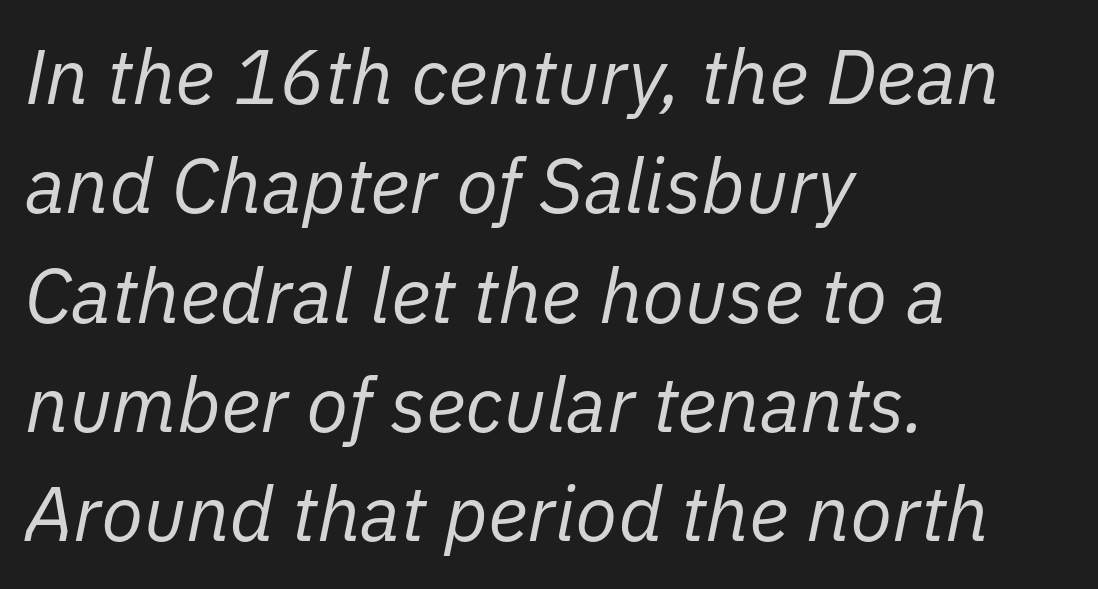
{"italic": "yes", "lean": "right", "slant_degrees": 11, "bold": "no", "weight": "regular", "width": "normal", "stroke_contrast": "low", "x_height": "medium", "monospaced": "no", "underline": "no", "align": "left", "line_spacing": "normal", "line_spacing_ratio": 1.42, "letter_spacing": "normal", "letter_spacing_em": 0.0, "glyph_px": 77}
